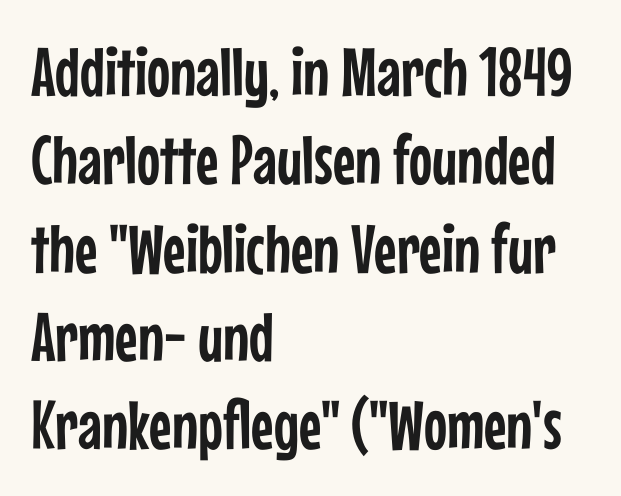
{"serif": "no", "italic": "no", "width": "condensed", "stroke_contrast": "low", "x_height": "medium", "monospaced": "no", "underline": "no", "align": "left", "line_spacing": "normal", "line_spacing_ratio": 1.28, "letter_spacing": "normal", "letter_spacing_em": 0.0, "glyph_px": 69}
